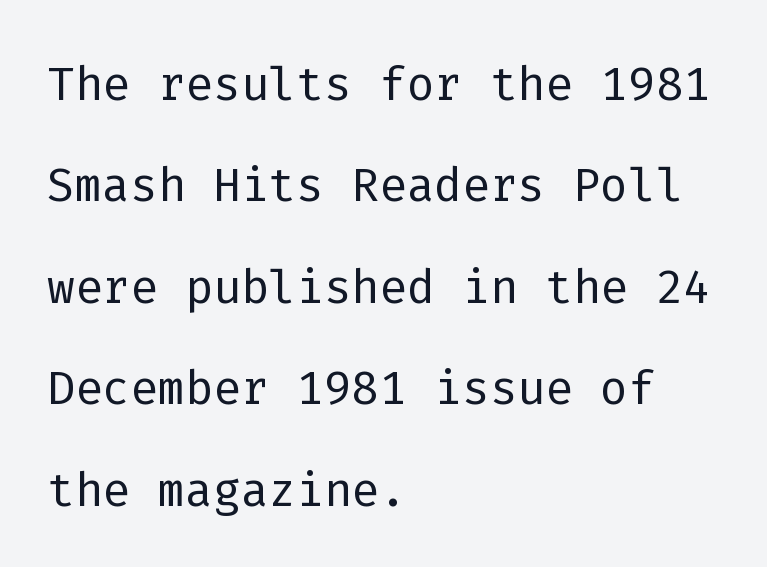
{"serif": "no", "italic": "no", "bold": "no", "weight": "light", "width": "normal", "stroke_contrast": "low", "x_height": "medium", "monospaced": "yes", "underline": "no", "align": "left", "line_spacing": "normal", "line_spacing_ratio": 1.56, "letter_spacing": "normal", "letter_spacing_em": 0.0, "glyph_px": 65}
